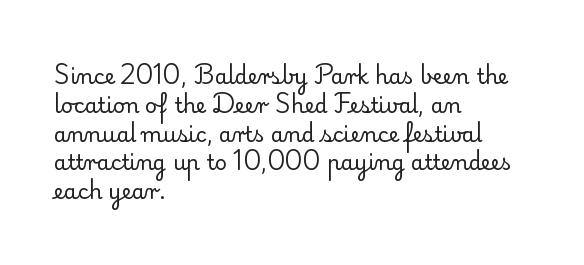
Each new line begins a customary step beneath the previous one. Stems here are at most as thick as an everyday book face. Words appear dense and cohesive because spacing is normal. Descenders hang freely into open space. The axis of the letterforms is exactly vertical.
